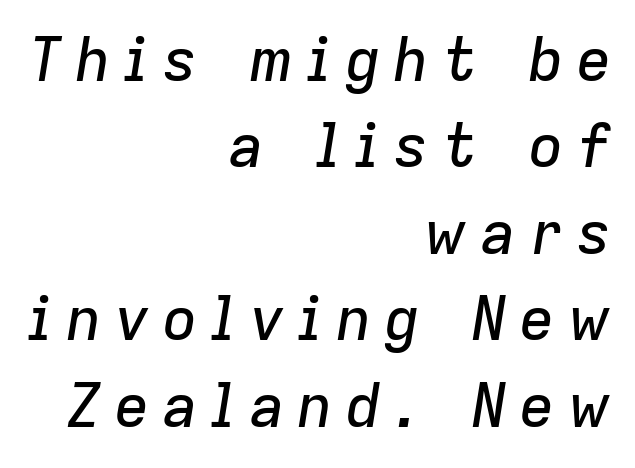
Q: Is the text italic (slanted)? A: Yes, it leans right by about 9 degrees.
Q: Is the text underlined? A: No.
Q: How is the paragraph aligned? A: Right-aligned.
Q: Is the spacing between letters normal or unusually wide? A: Unusually wide.
Q: Is the spacing between lines tight, normal or loose? A: Normal.
Q: Width (condensed, normal, or wide)? A: Normal.
Q: Stroke contrast? A: Low.
Q: x-height? A: Medium.
Q: Monospaced? A: No.
